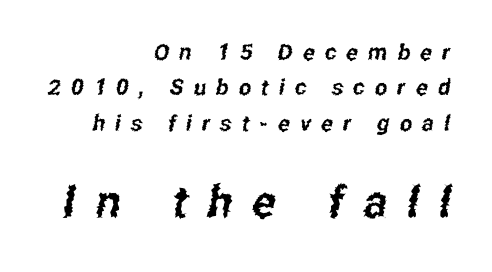
{"serif": "no", "width": "condensed", "stroke_contrast": "low", "x_height": "medium", "monospaced": "no", "underline": "no", "align": "right", "line_spacing": "normal", "line_spacing_ratio": 1.61, "letter_spacing": "wide", "letter_spacing_em": 0.46, "larger_block": "second", "size_ratio": 2.0, "glyph_px": 44}
